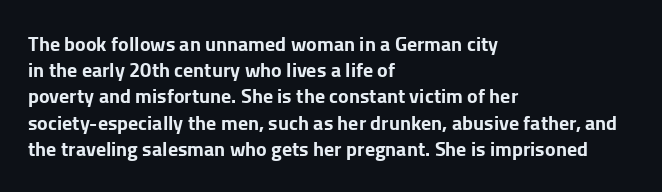
Leftover space on each line is placed entirely after the last word. Honestly, the row spacing looks completely unremarkable. This sample uses an upright cut, with every glyph sitting square on the baseline. A typesetter would call this zero additional tracking. Check the space under the baseline: it is left empty.
